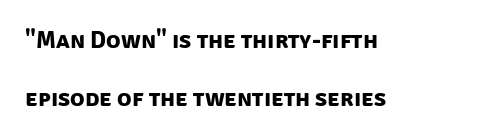
You could call the tracking neutral — neither tight nor loose. Honestly, the rows look like they've been pulled way apart. This is heavy type, rendered in bold. Reading down the block, your eye returns to a fixed left position each line.
